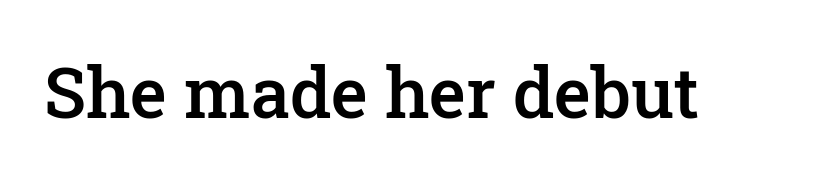
Q: Is the text bold? A: Semi-bold.
Q: Is the text italic (slanted)? A: No, it is upright.
Q: Is the typeface a serif or a sans-serif typeface? A: Serif.
Q: Is the text underlined? A: No.
Q: Is the spacing between letters normal or unusually wide? A: Normal.
Q: Width (condensed, normal, or wide)? A: Normal.
Q: Stroke contrast? A: Low.
Q: x-height? A: Medium.
Q: Monospaced? A: No.
